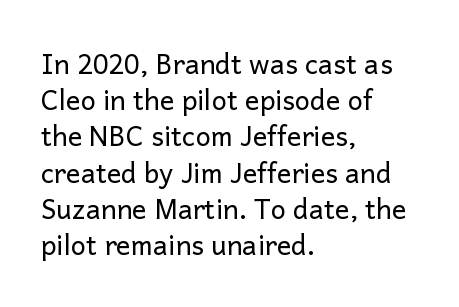
The strokes carry an ordinary text weight at most. Teacher's note: observe the even left margin — that is flush-left alignment. The lines sit at an ordinary, default distance from one another. Does extra space separate the letters? No, they use regular spacing. Posture: vertical. The specimen omits any rule beneath the text block's lines.
